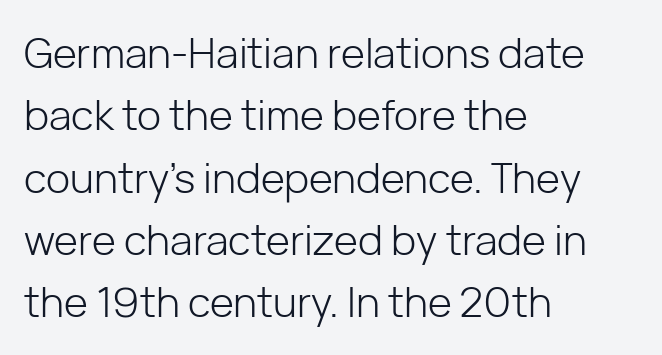
The letters stand upright; this is a roman face. Tracking value appears to be zero — textbook default spacing. How would I describe the line gaps? Plain and ordinary. Classification — sans serif. Nobody drew a line under any word here. Do the characters align in a grid? No, the font is proportional.
